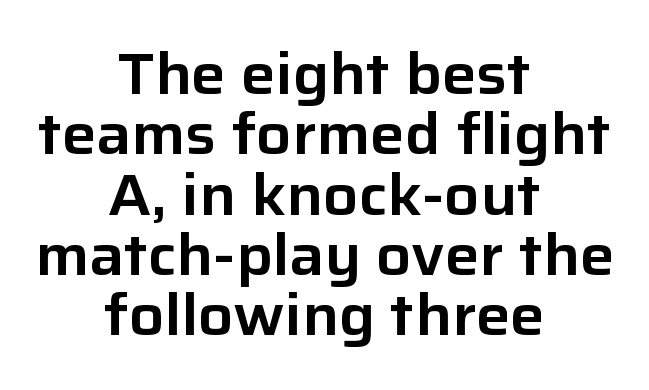
The image shows 58 px sans-serif type, upright; set centered, tight line spacing (1.04x), normal letter spacing, not underlined; low stroke contrast and a medium x-height.
